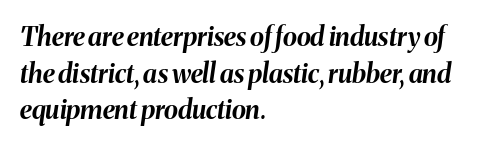
{"italic": "yes", "lean": "right", "slant_degrees": 8, "bold": "yes", "underline": "no", "align": "left", "line_spacing": "normal", "line_spacing_ratio": 1.41, "letter_spacing": "normal", "letter_spacing_em": 0.0, "glyph_px": 26}
